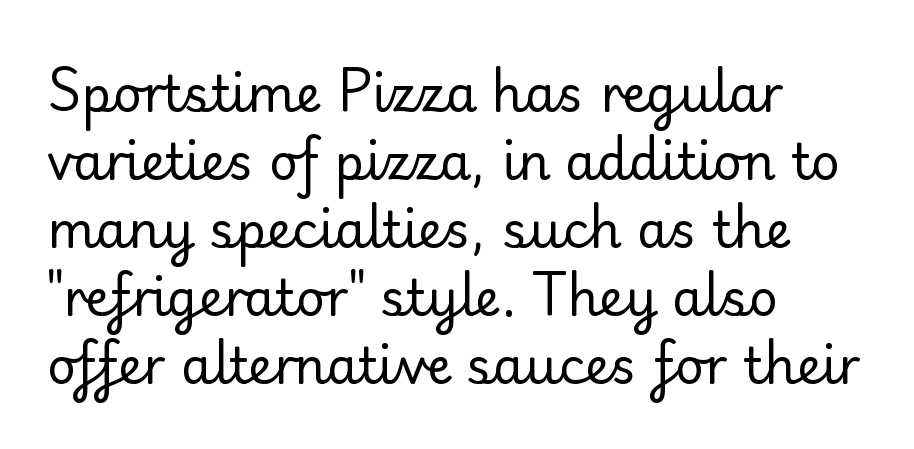
{"serif": "no", "italic": "no", "bold": "no", "weight": "regular", "width": "normal", "stroke_contrast": "low", "x_height": "small", "monospaced": "no", "underline": "no", "align": "left", "line_spacing": "normal", "line_spacing_ratio": 1.36, "letter_spacing": "normal", "letter_spacing_em": 0.0, "glyph_px": 50}
